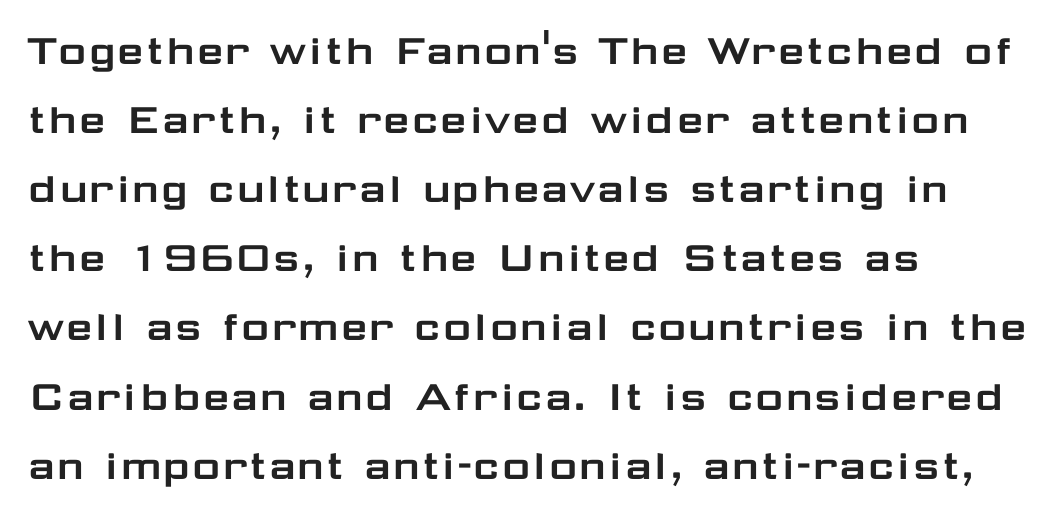
The image shows 48 px wide sans-serif type, upright; set left-aligned, normal line spacing (1.44x), normal letter spacing, not underlined; low stroke contrast and a medium x-height.
